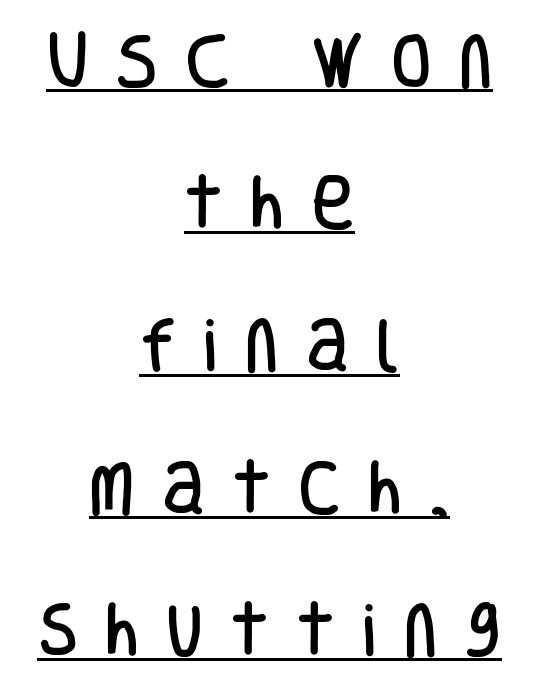
{"serif": "no", "italic": "no", "width": "condensed", "stroke_contrast": "low", "x_height": "large", "monospaced": "no", "underline": "yes", "align": "center", "line_spacing": "loose", "line_spacing_ratio": 2.41, "letter_spacing": "wide", "letter_spacing_em": 0.46, "glyph_px": 59}
